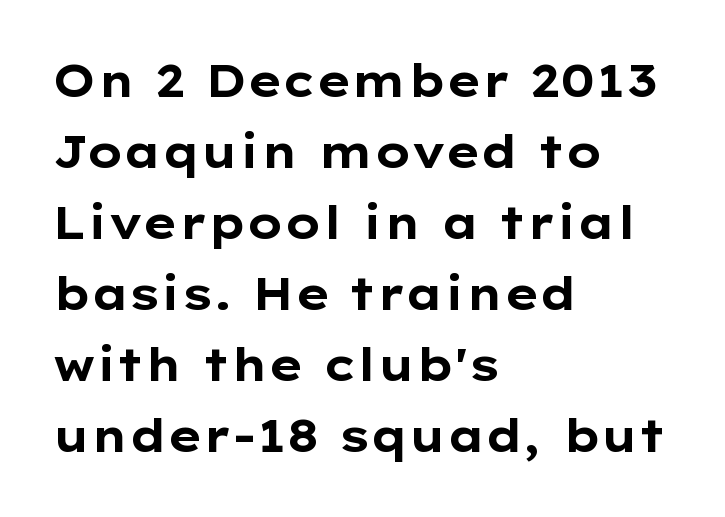
{"serif": "no", "italic": "no", "bold": "yes", "weight": "bold", "width": "wide", "stroke_contrast": "low", "x_height": "medium", "monospaced": "no", "underline": "no", "align": "left", "line_spacing": "normal", "line_spacing_ratio": 1.58, "letter_spacing": "normal", "letter_spacing_em": 0.0, "glyph_px": 45}
